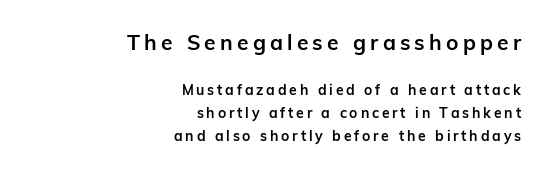
This sample is right-justified, so line beginnings fall wherever the words allow. The tracking reads as deliberately expanded to a designer's eye. Typesetter's note — upper block bumped up in size, lower block left smaller. The specimen omits any rule beneath the text block's lines. How would I describe the line gaps? Plain and ordinary. Rendered with straight, roman letterforms.
